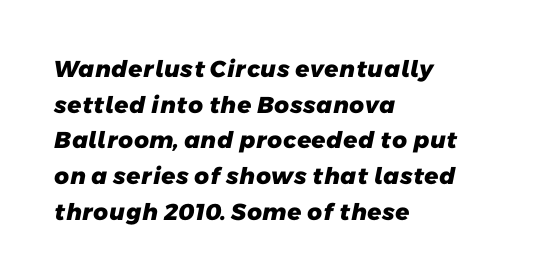
The lines are quadded left. How would I describe the line gaps? Plain and ordinary. The passage shown has conventional tracking throughout. Heft: maximum for text — a bold. The gap between lines stays unmarked.
